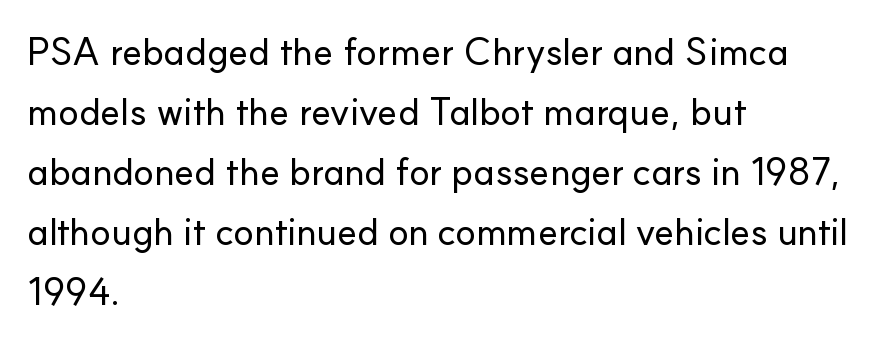
Typographically, this falls in the sans-serif category. A normal amount of white space separates one row of letters from the next. The letterforms sit shoulder to shoulder at normal distance. The typesetter chose a ragged-right arrangement here. The string is rendered with underlining switched off. Notice how the stems are strictly vertical — no italics here.
